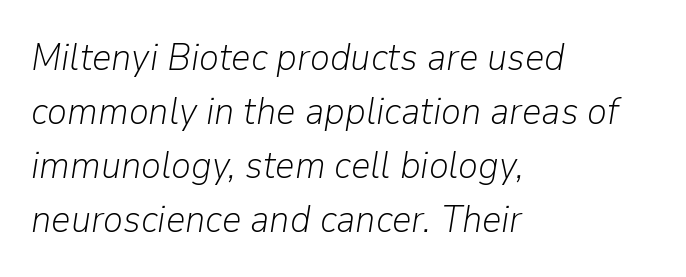
Here the designer chose a conventional face with non-uniform glyph widths. Characters are canted at an angle relative to the baseline's perpendicular. Beneath every word, the page is bare. The rag falls on the right side of this text block.
